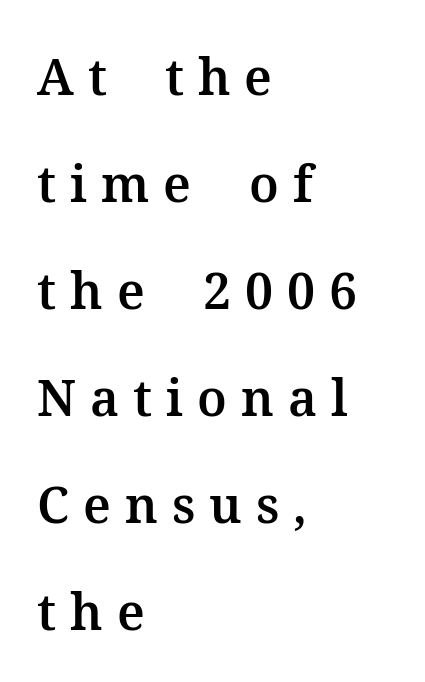
A typesetter would label this face a serif. A typesetter would call this leading open, well beyond the default. The type sits square on the baseline with zero lean. A typesetter would call this proportional, since set widths differ per character. The strip under each line holds only bare page.
